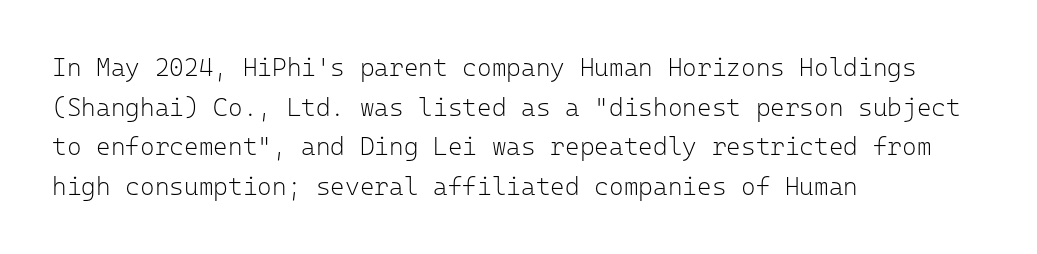
{"italic": "no", "bold": "no", "underline": "no", "align": "left", "line_spacing": "normal", "line_spacing_ratio": 1.59, "letter_spacing": "normal", "letter_spacing_em": 0.0, "glyph_px": 25}
